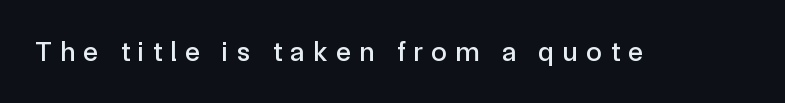
Q: Is the text italic (slanted)? A: No, it is upright.
Q: Is the typeface a serif or a sans-serif typeface? A: Sans-serif.
Q: Is the text underlined? A: No.
Q: Is the spacing between letters normal or unusually wide? A: Unusually wide.
Q: Width (condensed, normal, or wide)? A: Normal.
Q: x-height? A: Medium.
Q: Monospaced? A: No.
